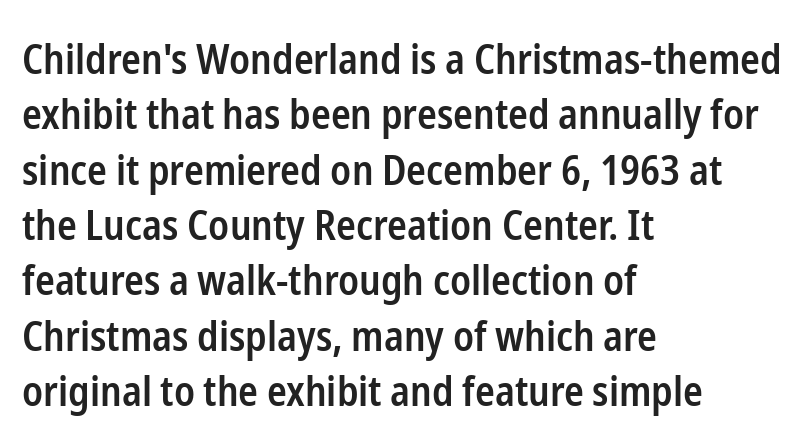
Unlike italic type, these characters show no tilt at all. Nothing unusual about the tracking: characters are spaced as the font intends. The rendering shows plain stroke endings on the letterforms — a sans-serif design. Weight: semibold (demi).
